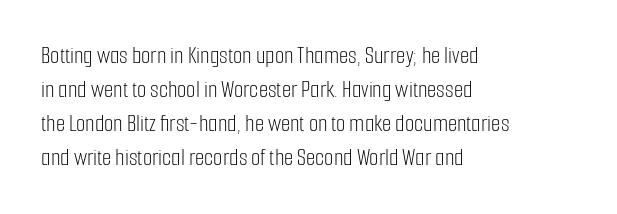
Q: Is the text bold? A: No.
Q: Is the text italic (slanted)? A: No, it is upright.
Q: Is the text underlined? A: No.
Q: How is the paragraph aligned? A: Left-aligned.
Q: Is the spacing between letters normal or unusually wide? A: Normal.
Q: Is the spacing between lines tight, normal or loose? A: Normal.
